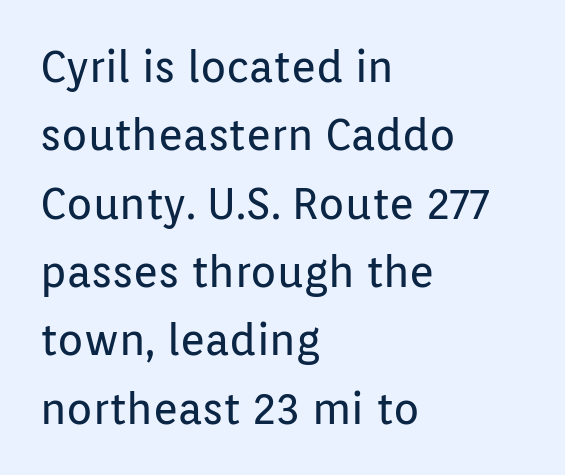
{"serif": "no", "italic": "no", "bold": "no", "weight": "regular", "width": "normal", "stroke_contrast": "low", "x_height": "medium", "monospaced": "no", "underline": "no", "align": "left", "line_spacing": "normal", "line_spacing_ratio": 1.59, "letter_spacing": "normal", "letter_spacing_em": 0.0, "glyph_px": 43}
